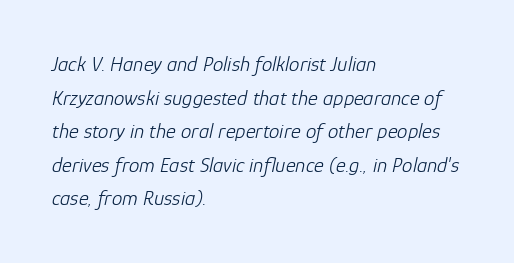
{"italic": "yes", "lean": "right", "slant_degrees": 12, "bold": "no", "underline": "no", "align": "left", "line_spacing": "normal", "line_spacing_ratio": 1.6, "letter_spacing": "normal", "letter_spacing_em": 0.0, "glyph_px": 21}
